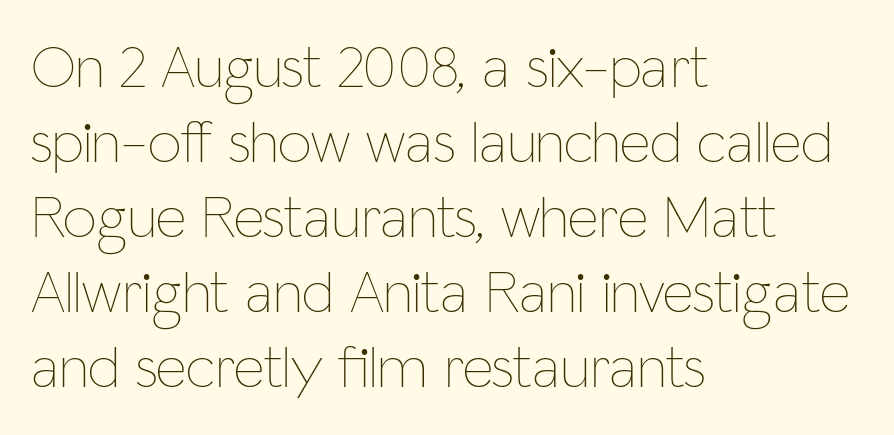
{"italic": "no", "bold": "no", "weight": "thin", "width": "condensed", "stroke_contrast": "low", "x_height": "medium", "monospaced": "no", "underline": "no", "align": "left", "line_spacing": "normal", "line_spacing_ratio": 1.25, "letter_spacing": "normal", "letter_spacing_em": 0.0, "glyph_px": 60}
